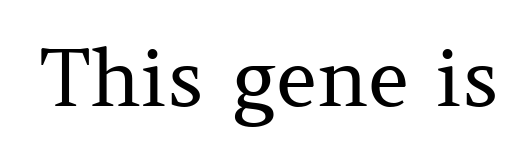
The image shows 79 px regular-weight serif type, upright; set normal letter spacing, not underlined; medium stroke contrast and a medium x-height.
